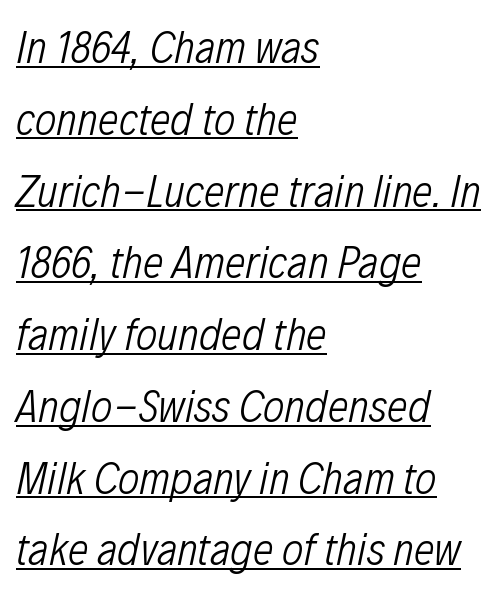
The image shows 46 px light, condensed type, italic (leaning right); set left-aligned, normal line spacing (1.56x), normal letter spacing, underlined; low stroke contrast and a medium x-height.
